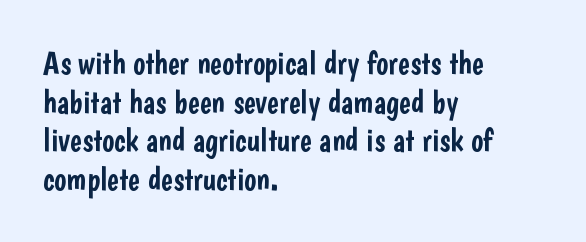
The image shows 32 px condensed sans-serif type, upright; set left-aligned, line spacing 1.21x, normal letter spacing, not underlined; low stroke contrast and a medium x-height.
